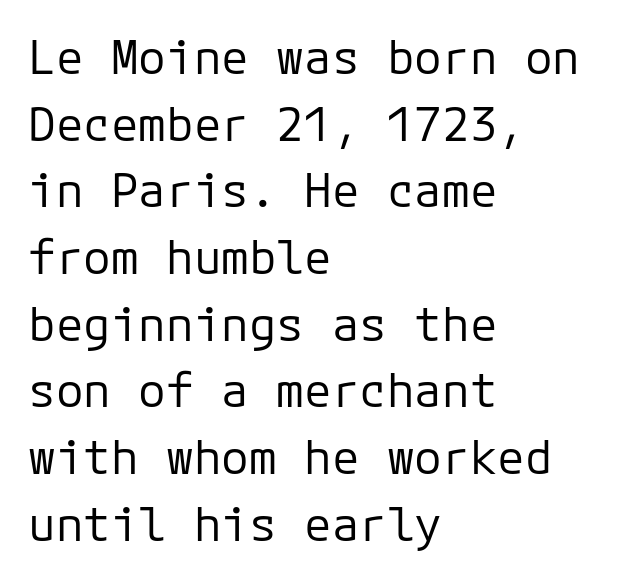
Q: Is the text bold? A: No.
Q: Is the text italic (slanted)? A: No, it is upright.
Q: Is the typeface a serif or a sans-serif typeface? A: Sans-serif.
Q: Is the text underlined? A: No.
Q: How is the paragraph aligned? A: Left-aligned.
Q: Is the spacing between letters normal or unusually wide? A: Normal.
Q: Is the spacing between lines tight, normal or loose? A: Normal.
Q: Width (condensed, normal, or wide)? A: Normal.
Q: Stroke contrast? A: Low.
Q: x-height? A: Medium.
Q: Monospaced? A: Yes.
